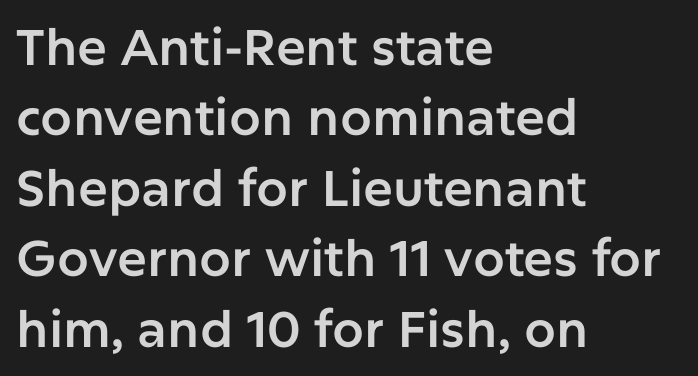
The image shows 50 px sans-serif type, upright; set left-aligned, normal line spacing (1.41x), normal letter spacing, not underlined; low stroke contrast and a medium x-height.
